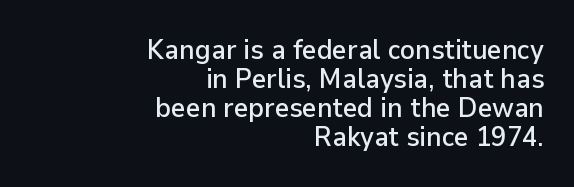
Q: Is the text italic (slanted)? A: No, it is upright.
Q: Is the typeface a serif or a sans-serif typeface? A: Sans-serif.
Q: Is the text underlined? A: No.
Q: How is the paragraph aligned? A: Right-aligned.
Q: Is the spacing between letters normal or unusually wide? A: Normal.
Q: Is the spacing between lines tight, normal or loose? A: Tight.
Q: Width (condensed, normal, or wide)? A: Normal.
Q: Stroke contrast? A: Low.
Q: x-height? A: Medium.
Q: Monospaced? A: No.
